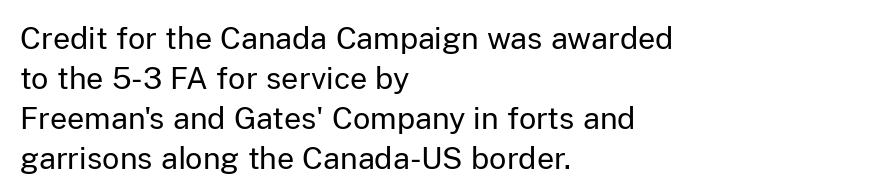
Weight class: somewhere from thin through regular. A bare baseline throughout the passage. The lines are quadded left. Is this a fixed-width face? No — the glyphs have proportional, varying widths.
